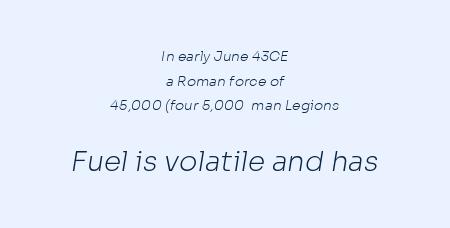
The image shows 28 px light sans-serif type; set centered, line spacing 1.76x, normal letter spacing, not underlined; the second (bottom) block is 2.0x larger; low stroke contrast and a medium x-height.
